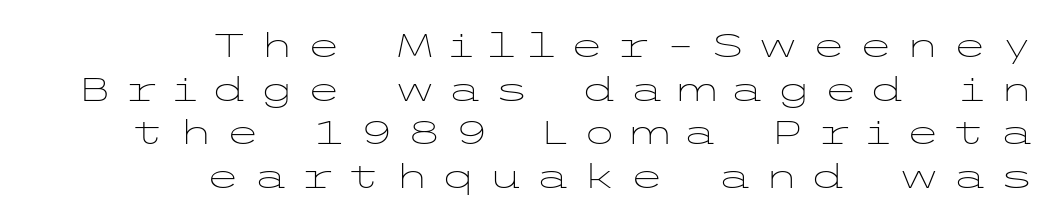
Just letters on the line, the space beneath them empty. Unlike italic type, these characters show no tilt at all. The line-height multiplier appears to be the usual default. Letterform terminals end flat and unadorned throughout the passage. Short note: letters widely spaced. The setting favours the right margin, as signatures and pull-quotes sometimes do.
